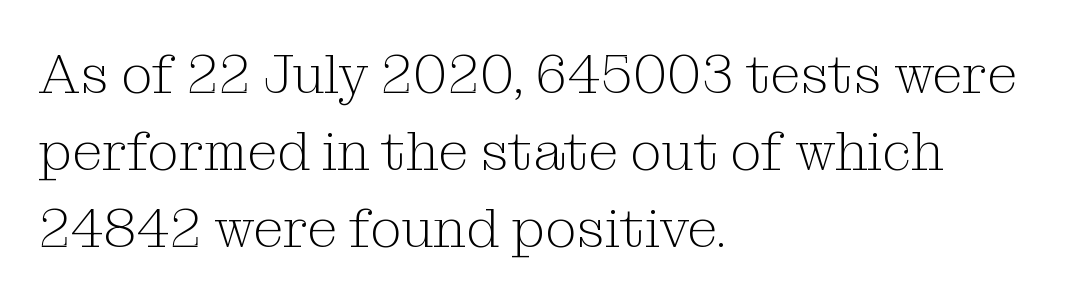
This rendering employs a face with finishing strokes, i.e., a serif. The lettering stays uniformly vertical, giving the passage a roman look. The paragraph shown leans on its left margin. Compared with typical body copy, the letter spacing here is the same.
